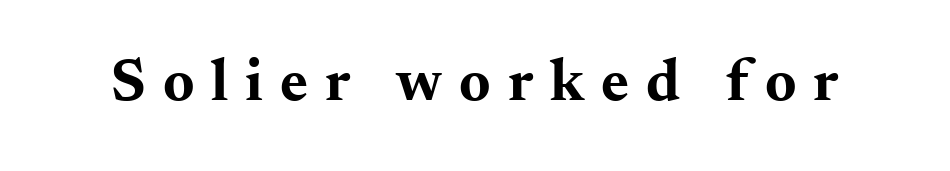
{"serif": "yes", "italic": "no", "bold": "yes", "weight": "bold", "width": "wide", "stroke_contrast": "medium", "x_height": "small", "monospaced": "no", "underline": "no", "letter_spacing": "wide", "letter_spacing_em": 0.28, "glyph_px": 60}
